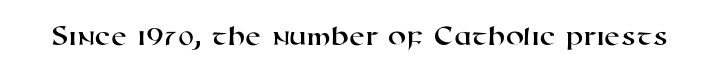
The image shows 29 px wide sans-serif type; set normal letter spacing, not underlined; high stroke contrast and a medium x-height.
